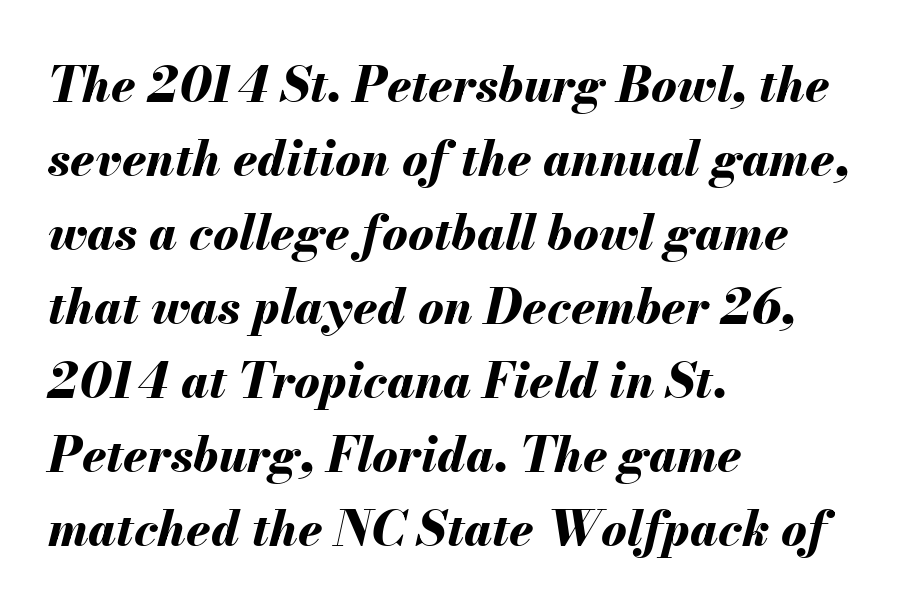
Descenders are the only things crossing below the line. Compared with ordinary roman type, these characters are visibly tilted. Characters follow at the spacing the type designer built in. The passage shown is typed in a proportional face where columns would drift. The passage is arranged the way most books set body copy — flush left. I'd describe the lettering as bold — thick and assertive.
